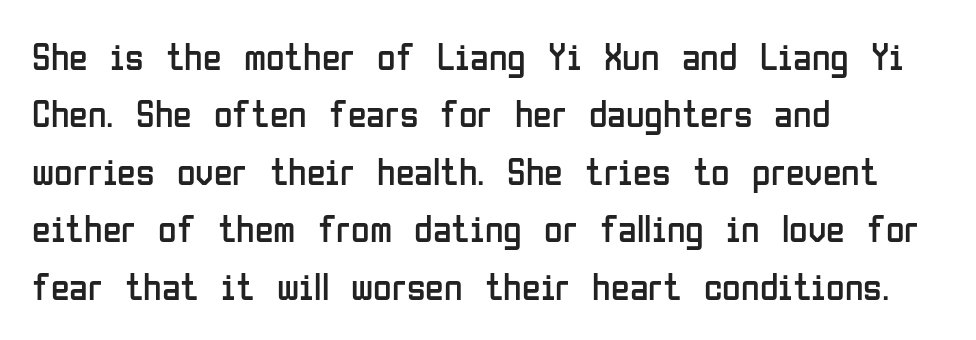
The type family on display is of the sans-serif kind. Do the characters align in a grid? No, the font is proportional. You can tell it's not italic because the verticals are truly vertical. Nothing heavy about these letters — not bold at all. Nothing unusual about the tracking: characters are spaced as the font intends.
